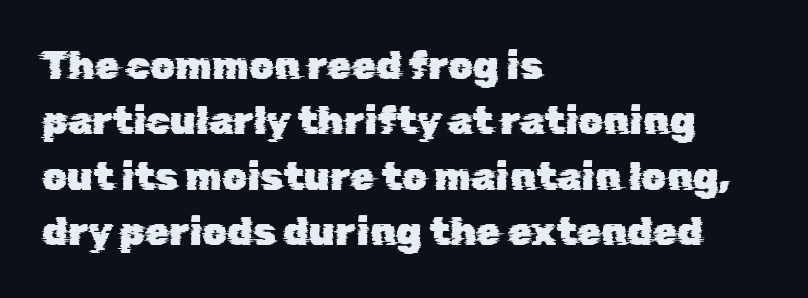
The image shows 39 px sans-serif type; set left-aligned, normal line spacing (1.42x), normal letter spacing, not underlined; low stroke contrast and a medium x-height.
